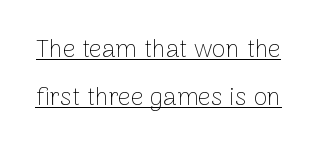
{"italic": "no", "bold": "no", "underline": "yes", "line_spacing": "loose", "line_spacing_ratio": 1.92, "letter_spacing": "normal", "letter_spacing_em": 0.0, "glyph_px": 25}
